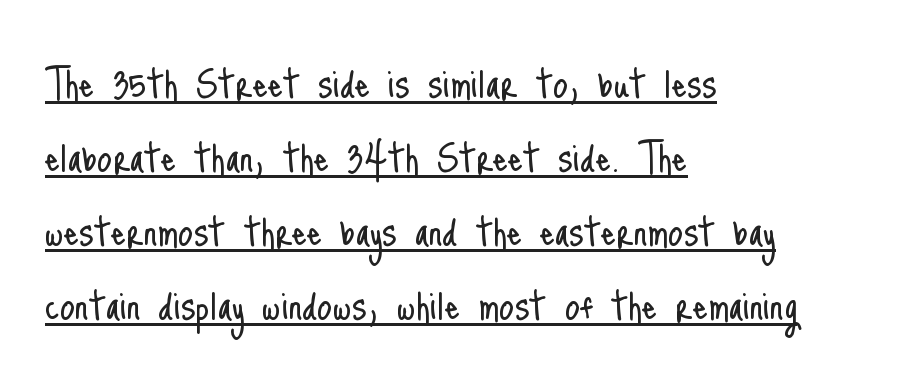
{"serif": "no", "italic": "no", "bold": "no", "weight": "light", "width": "condensed", "stroke_contrast": "low", "x_height": "small", "monospaced": "no", "underline": "yes", "align": "left", "line_spacing": "normal", "line_spacing_ratio": 1.54, "letter_spacing": "normal", "letter_spacing_em": 0.0, "glyph_px": 48}
